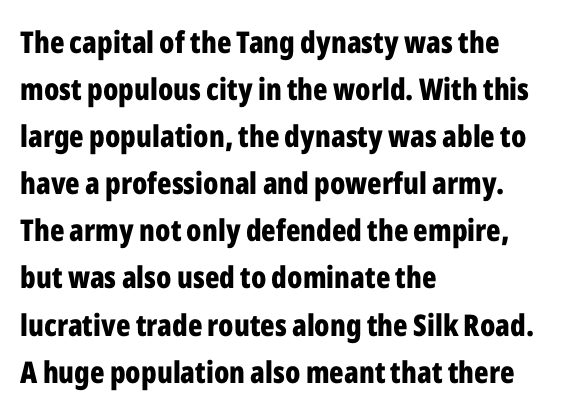
Proportional: the letters do not fall into vertical columns. Is there any slant? The stems are plumb. Examine the stroke ends and you'll find no serifs. Interline gaps are of average width in this sample. Leftover space on each line is placed entirely after the last word.
